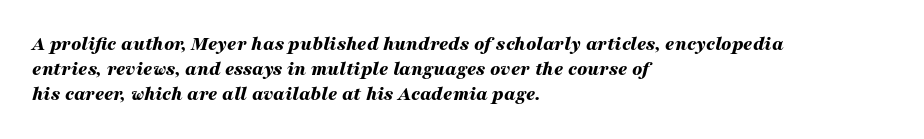
{"italic": "yes", "lean": "right", "slant_degrees": 16, "bold": "yes", "underline": "no", "align": "left", "line_spacing": "normal", "line_spacing_ratio": 1.25, "letter_spacing": "normal", "letter_spacing_em": 0.0, "glyph_px": 20}
